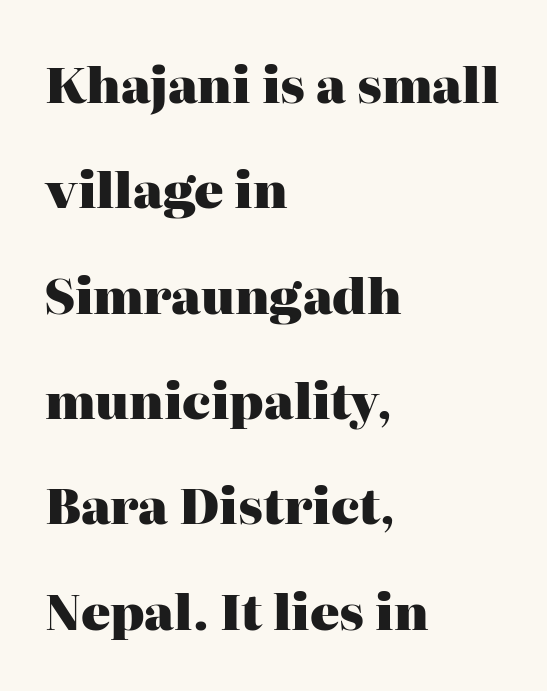
{"serif": "yes", "italic": "no", "bold": "yes", "weight": "heavy", "width": "normal", "stroke_contrast": "high", "x_height": "medium", "monospaced": "no", "underline": "no", "align": "left", "line_spacing": "loose", "line_spacing_ratio": 2.15, "letter_spacing": "normal", "letter_spacing_em": 0.0, "glyph_px": 49}
